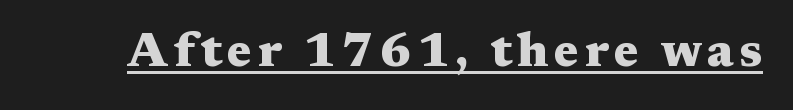
The image shows 47 px heavy, wide serif type, upright; set underlined; medium stroke contrast and a medium x-height.
